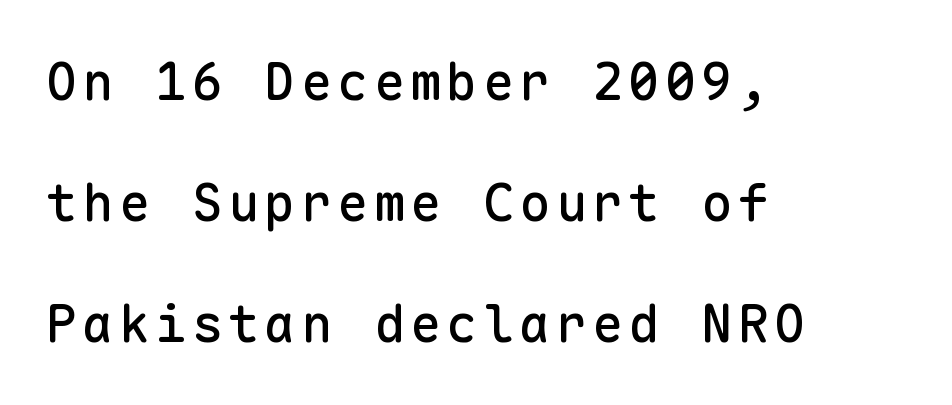
Q: Is the text italic (slanted)? A: No, it is upright.
Q: Is the typeface a serif or a sans-serif typeface? A: Sans-serif.
Q: Is the text underlined? A: No.
Q: How is the paragraph aligned? A: Left-aligned.
Q: Is the spacing between lines tight, normal or loose? A: Loose.
Q: Width (condensed, normal, or wide)? A: Normal.
Q: Stroke contrast? A: Low.
Q: x-height? A: Medium.
Q: Monospaced? A: Yes.
